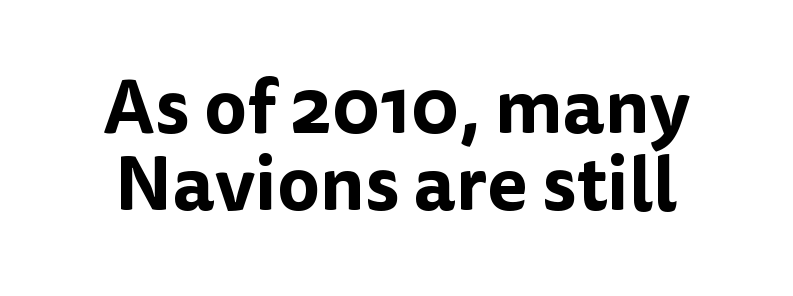
{"serif": "no", "italic": "no", "width": "normal", "stroke_contrast": "low", "x_height": "medium", "monospaced": "no", "underline": "no", "line_spacing": "tight", "line_spacing_ratio": 1.03, "letter_spacing": "normal", "letter_spacing_em": 0.0, "glyph_px": 75}
